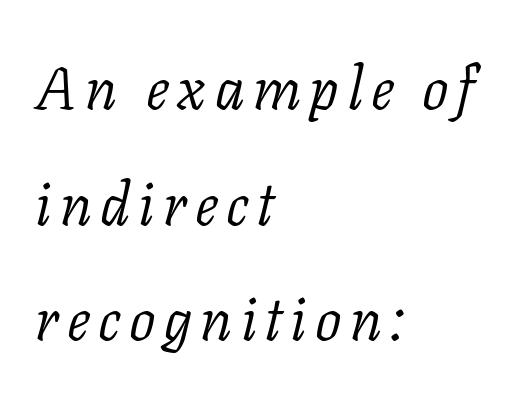
{"serif": "yes", "italic": "yes", "lean": "right", "slant_degrees": 11, "bold": "no", "weight": "light", "width": "normal", "stroke_contrast": "low", "x_height": "medium", "monospaced": "no", "underline": "no", "align": "left", "line_spacing": "loose", "line_spacing_ratio": 1.96, "glyph_px": 59}
